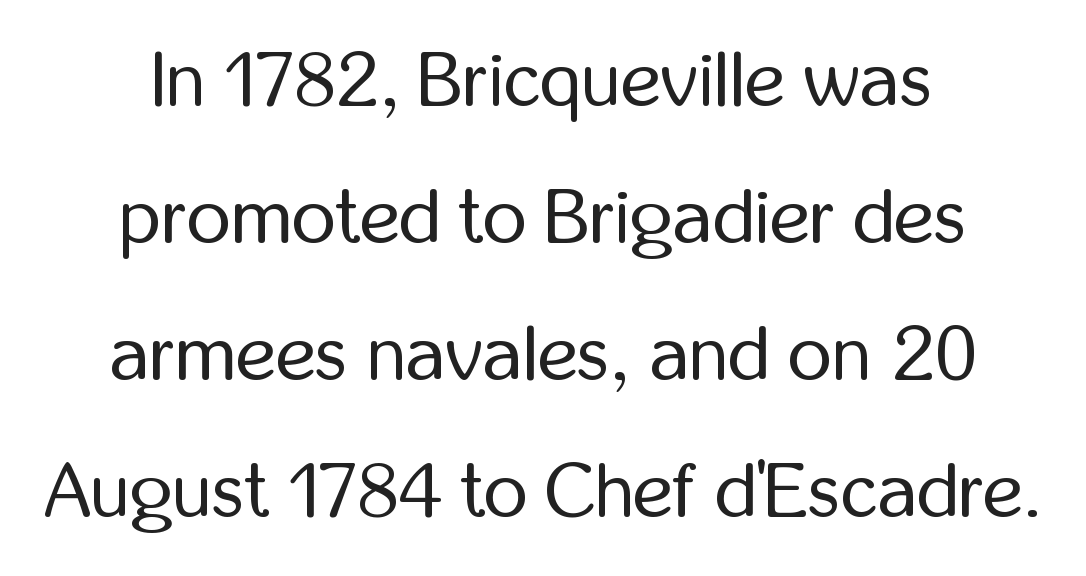
{"serif": "no", "italic": "no", "bold": "no", "weight": "regular", "width": "condensed", "stroke_contrast": "low", "x_height": "medium", "monospaced": "no", "underline": "no", "align": "center", "line_spacing_ratio": 1.78, "letter_spacing": "normal", "letter_spacing_em": 0.0, "glyph_px": 77}
